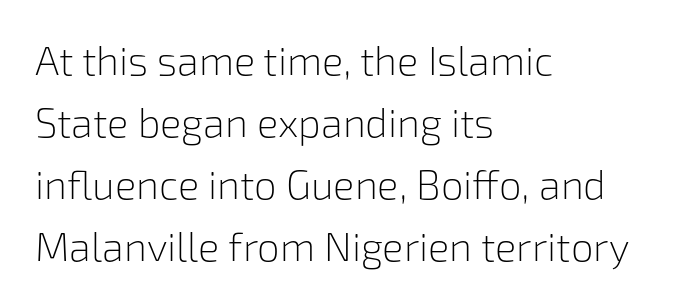
{"serif": "no", "italic": "no", "bold": "no", "weight": "light", "width": "normal", "stroke_contrast": "low", "x_height": "medium", "monospaced": "no", "underline": "no", "align": "left", "line_spacing": "normal", "line_spacing_ratio": 1.55, "letter_spacing": "normal", "letter_spacing_em": 0.0, "glyph_px": 40}
